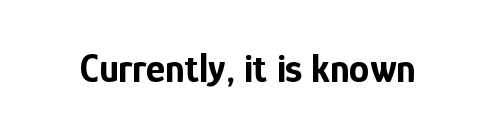
The image shows 41 px bold, condensed sans-serif type, upright; set normal letter spacing, not underlined; low stroke contrast and a medium x-height.
